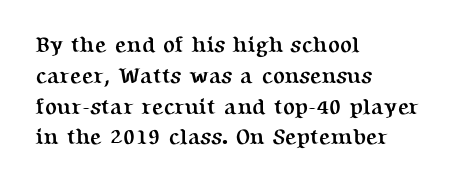
{"italic": "no", "bold": "yes", "underline": "no", "align": "left", "line_spacing": "normal", "line_spacing_ratio": 1.4, "letter_spacing": "normal", "letter_spacing_em": 0.0, "glyph_px": 22}
